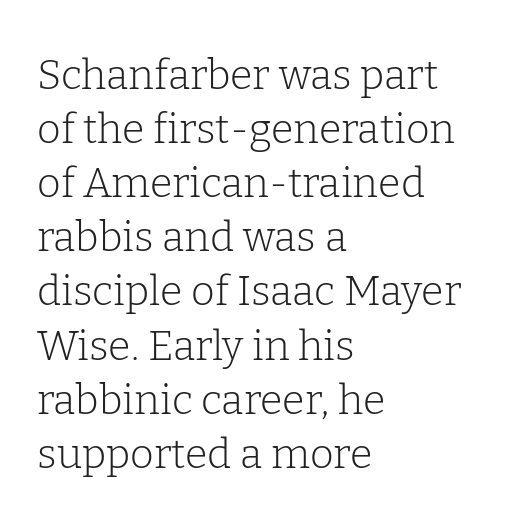
Q: Is the text bold? A: No.
Q: Is the text italic (slanted)? A: No, it is upright.
Q: Is the typeface a serif or a sans-serif typeface? A: Serif.
Q: Is the text underlined? A: No.
Q: How is the paragraph aligned? A: Left-aligned.
Q: Is the spacing between letters normal or unusually wide? A: Normal.
Q: Is the spacing between lines tight, normal or loose? A: Normal.
Q: Width (condensed, normal, or wide)? A: Normal.
Q: Stroke contrast? A: Low.
Q: x-height? A: Medium.
Q: Monospaced? A: No.
